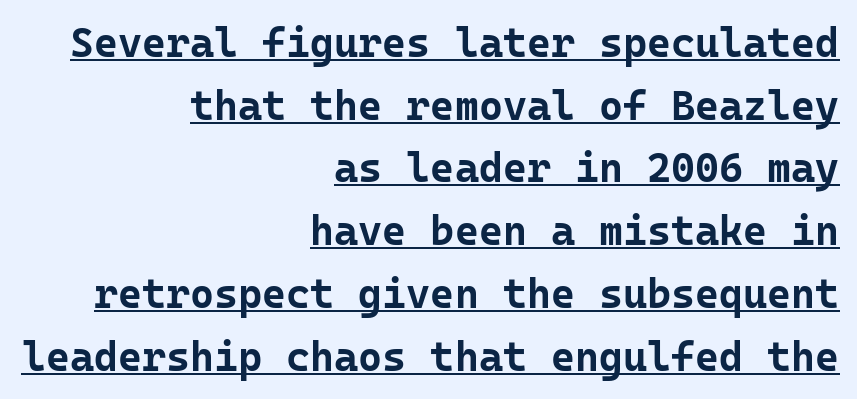
Q: Is the text bold? A: Yes.
Q: Is the text italic (slanted)? A: No, it is upright.
Q: Is the typeface a serif or a sans-serif typeface? A: Sans-serif.
Q: Is the text underlined? A: Yes.
Q: How is the paragraph aligned? A: Right-aligned.
Q: Is the spacing between letters normal or unusually wide? A: Normal.
Q: Is the spacing between lines tight, normal or loose? A: Normal.
Q: Width (condensed, normal, or wide)? A: Normal.
Q: Stroke contrast? A: Low.
Q: x-height? A: Medium.
Q: Monospaced? A: Yes.
